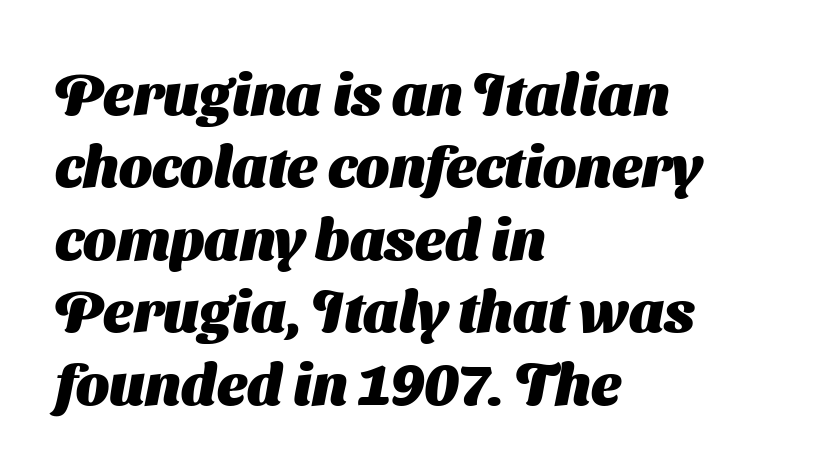
Q: Is the text bold? A: Yes.
Q: Is the typeface a serif or a sans-serif typeface? A: Sans-serif.
Q: Is the text underlined? A: No.
Q: How is the paragraph aligned? A: Left-aligned.
Q: Is the spacing between letters normal or unusually wide? A: Normal.
Q: Is the spacing between lines tight, normal or loose? A: Normal.
Q: Width (condensed, normal, or wide)? A: Normal.
Q: Stroke contrast? A: Medium.
Q: x-height? A: Medium.
Q: Monospaced? A: No.
